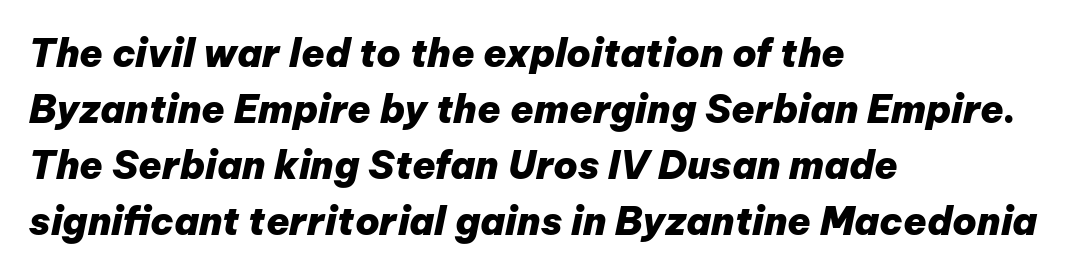
{"italic": "yes", "lean": "right", "slant_degrees": 12, "bold": "yes", "weight": "heavy", "width": "normal", "stroke_contrast": "low", "x_height": "medium", "monospaced": "no", "underline": "no", "align": "left", "line_spacing": "normal", "line_spacing_ratio": 1.47, "letter_spacing": "normal", "letter_spacing_em": 0.0, "glyph_px": 38}
